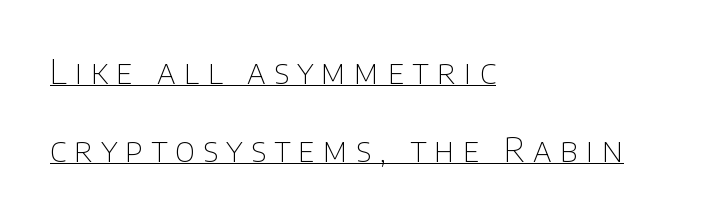
The image shows 33 px thin sans-serif type, upright; set left-aligned, loose line spacing (2.36x), unusually wide letter spacing (+0.25 em), underlined; low stroke contrast and a large x-height.
